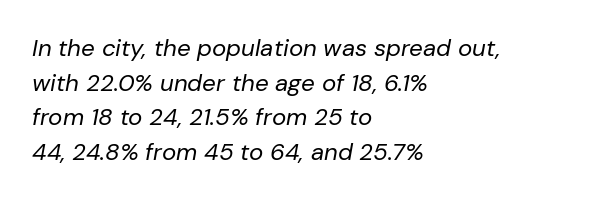
The image shows 24 px text type, italic (leaning right); set left-aligned, normal line spacing (1.44x), normal letter spacing, not underlined.
